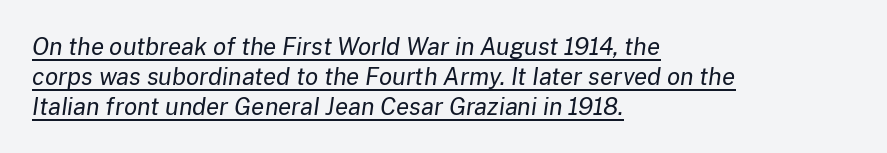
{"italic": "yes", "lean": "right", "slant_degrees": 8, "bold": "no", "underline": "yes", "align": "left", "line_spacing": "normal", "line_spacing_ratio": 1.25, "letter_spacing": "normal", "letter_spacing_em": 0.0, "glyph_px": 24}
